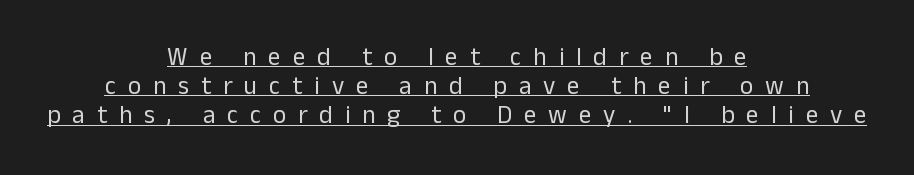
{"italic": "no", "bold": "no", "underline": "yes", "align": "center", "line_spacing_ratio": 1.17, "letter_spacing": "wide", "letter_spacing_em": 0.48, "glyph_px": 25}
